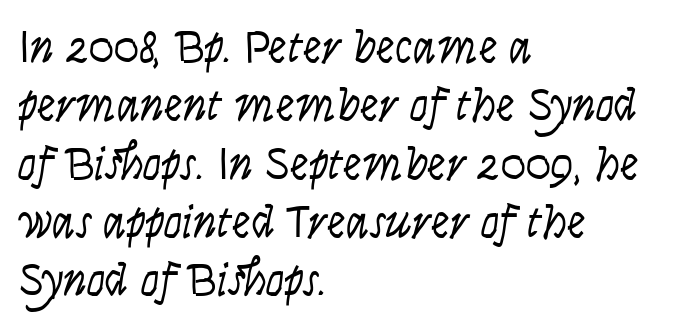
Glyph-to-glyph distance matches everyday printed text. The letters carry no serifs — their stems end cleanly without finishing strokes. Any mark beneath the type? The region is blank. These glyphs show unthickened strokes, regular width or finer. Each letter keeps its own natural width here, so spacing adapts to shape.
